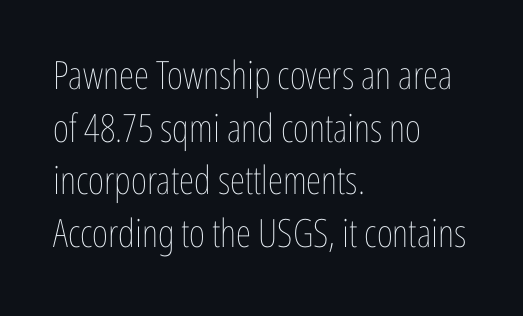
{"italic": "no", "bold": "no", "weight": "thin", "width": "condensed", "stroke_contrast": "low", "x_height": "medium", "monospaced": "no", "underline": "no", "align": "left", "line_spacing": "normal", "line_spacing_ratio": 1.35, "letter_spacing": "normal", "letter_spacing_em": 0.0, "glyph_px": 39}
